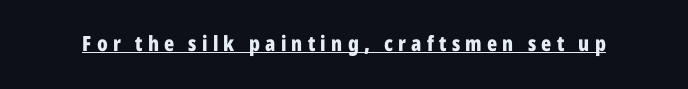
Strong, thick strokes mark this as bold type. The rendered words wear a rule along their underside. The line texture is sparse and dotted thanks to wide tracking. Ascenders rise straight up at ninety degrees.
